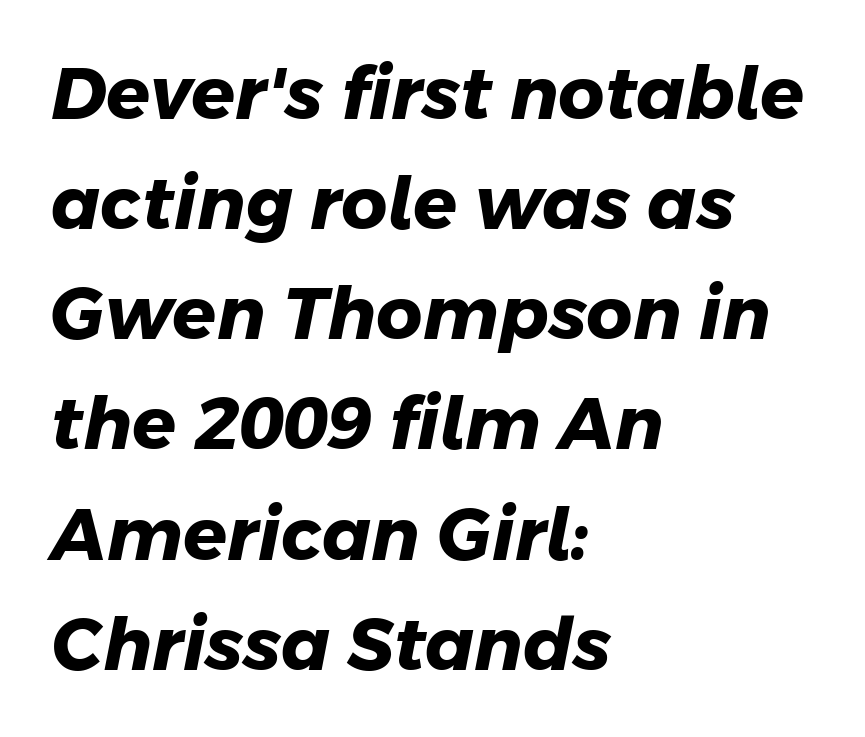
As a designer I'd log this as weight 700, bold. Decoration check: the copy has no underline. You could not count columns in this text — the font is proportionally spaced. Letter spacing: default.
